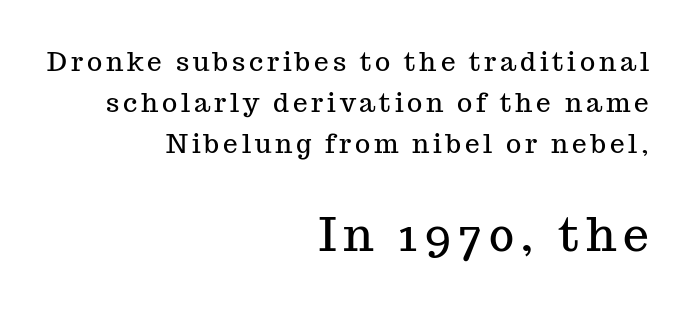
Just letters on the line, the space beneath them empty. Leading: standard. Posture: straight, roman, zero tilt. Letterform terminals end in serifs throughout the passage. In this sample the second text group is rendered at the bigger scale.
